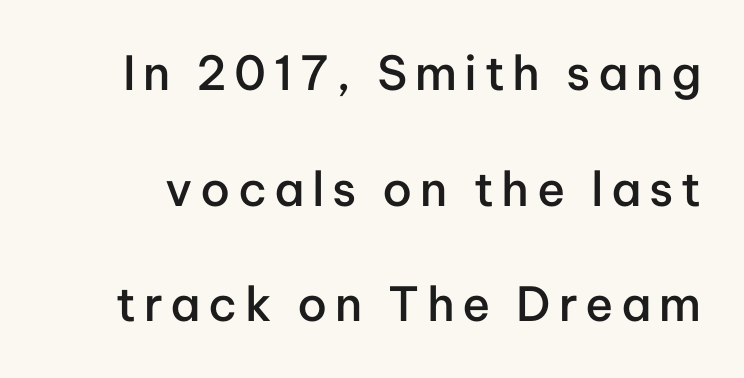
The image shows 47 px semibold sans-serif type, upright; set loose line spacing (2.46x), not underlined; low stroke contrast and a medium x-height.
